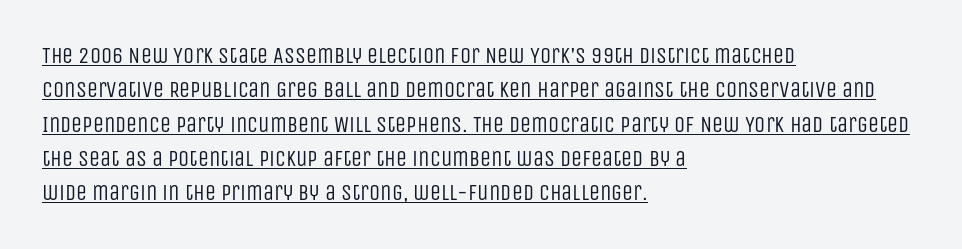
Q: Is the text bold? A: No.
Q: Is the text italic (slanted)? A: No, it is upright.
Q: Is the text underlined? A: Yes.
Q: How is the paragraph aligned? A: Left-aligned.
Q: Is the spacing between letters normal or unusually wide? A: Normal.
Q: Is the spacing between lines tight, normal or loose? A: Normal.
